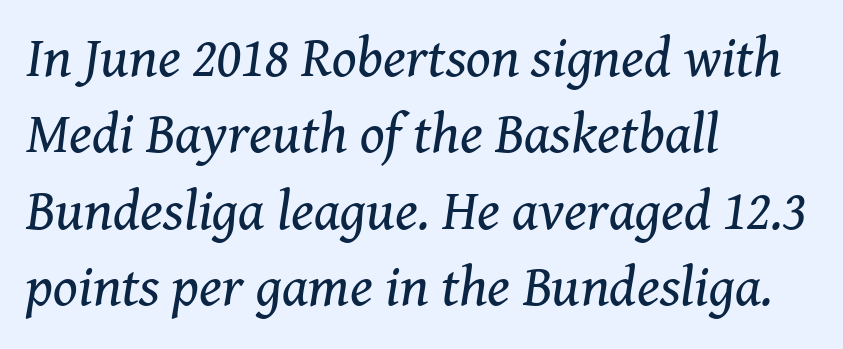
{"serif": "yes", "italic": "yes", "lean": "right", "slant_degrees": 8, "bold": "no", "weight": "regular", "width": "normal", "stroke_contrast": "medium", "x_height": "medium", "monospaced": "no", "underline": "no", "align": "left", "line_spacing": "normal", "line_spacing_ratio": 1.34, "letter_spacing": "normal", "letter_spacing_em": 0.0, "glyph_px": 57}
